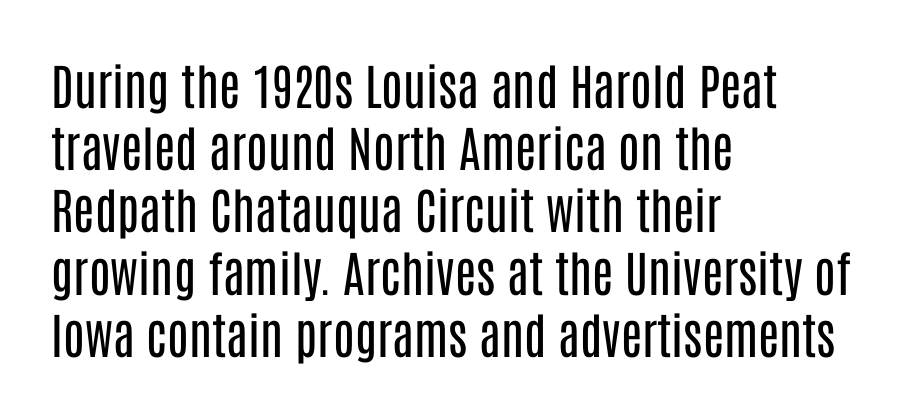
Spacing between characters is what you'd get straight out of the box. Layout note: lines flush left. Decoration check: the copy has no underline. Normally led — the rows are evenly, conventionally spaced.
